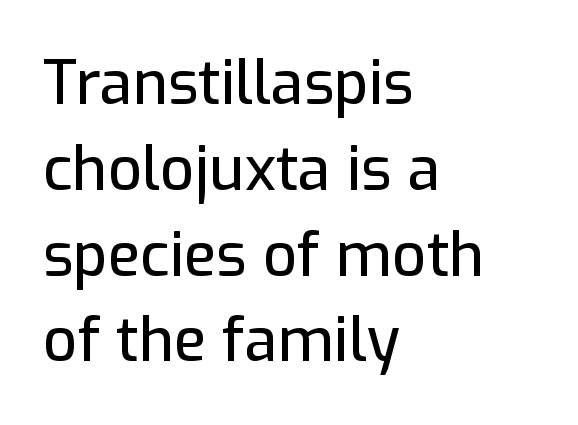
{"serif": "no", "italic": "no", "width": "normal", "stroke_contrast": "low", "x_height": "medium", "monospaced": "no", "underline": "no", "align": "left", "line_spacing": "normal", "line_spacing_ratio": 1.43, "letter_spacing": "normal", "letter_spacing_em": 0.0, "glyph_px": 60}
